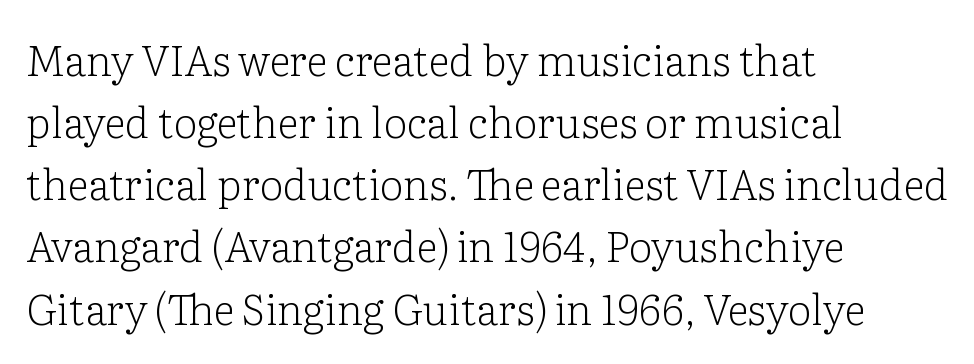
Q: Is the text bold? A: No.
Q: Is the text italic (slanted)? A: No, it is upright.
Q: Is the typeface a serif or a sans-serif typeface? A: Serif.
Q: Is the text underlined? A: No.
Q: How is the paragraph aligned? A: Left-aligned.
Q: Is the spacing between letters normal or unusually wide? A: Normal.
Q: Is the spacing between lines tight, normal or loose? A: Normal.
Q: Width (condensed, normal, or wide)? A: Normal.
Q: Stroke contrast? A: Low.
Q: x-height? A: Medium.
Q: Monospaced? A: No.
